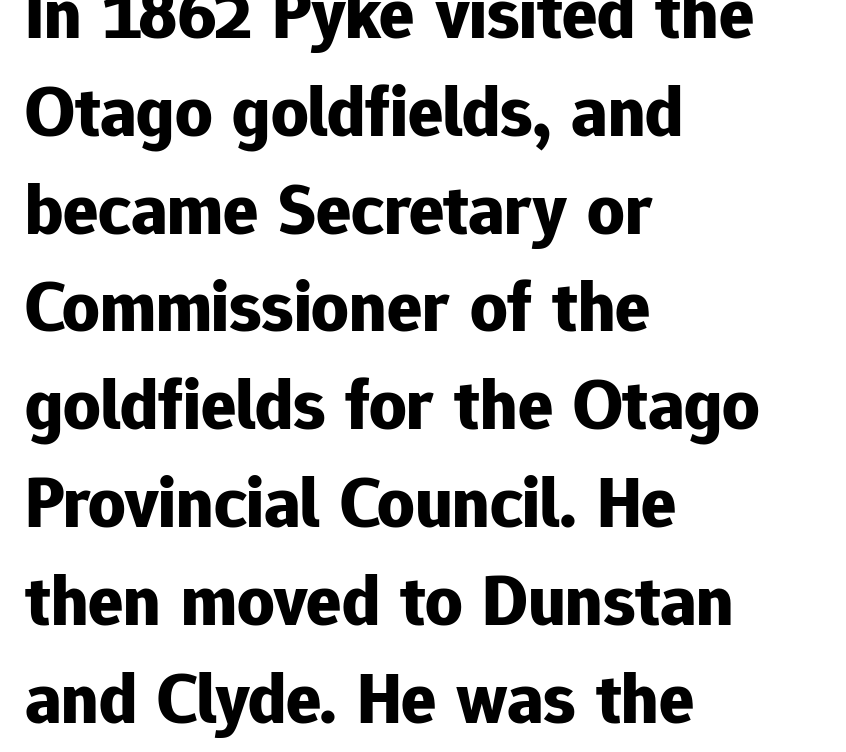
Q: Is the text bold? A: Yes.
Q: Is the text italic (slanted)? A: No, it is upright.
Q: Is the typeface a serif or a sans-serif typeface? A: Sans-serif.
Q: Is the text underlined? A: No.
Q: How is the paragraph aligned? A: Left-aligned.
Q: Is the spacing between letters normal or unusually wide? A: Normal.
Q: Is the spacing between lines tight, normal or loose? A: Normal.
Q: Width (condensed, normal, or wide)? A: Normal.
Q: Stroke contrast? A: Low.
Q: x-height? A: Medium.
Q: Monospaced? A: No.
